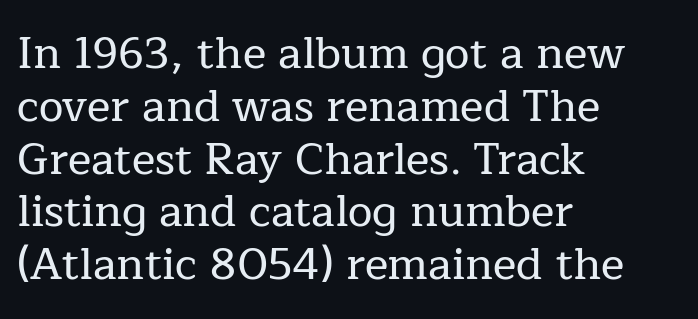
{"serif": "yes", "italic": "no", "width": "normal", "stroke_contrast": "low", "x_height": "medium", "monospaced": "no", "underline": "no", "align": "left", "line_spacing_ratio": 1.2, "letter_spacing": "normal", "letter_spacing_em": 0.0, "glyph_px": 44}
